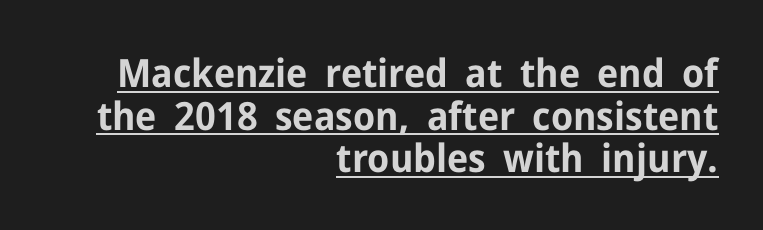
The designer went with a sans here, leaving each stem footless. Glance below the letters and you will spot a drawn line. The vertical gap from one line to the next is small. Line endings align vertically; line beginnings do not. The rendering uses natural spacing where letterforms have individual widths. Heavy, bold letterforms.
